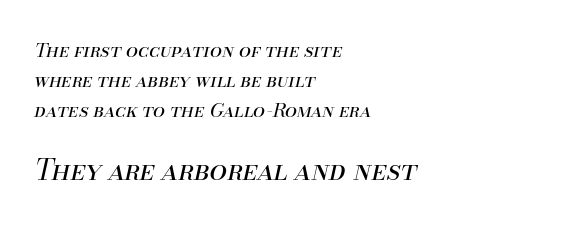
Q: Is the text bold? A: No.
Q: Is the text italic (slanted)? A: Yes, it leans right by about 13 degrees.
Q: Is the text underlined? A: No.
Q: How is the paragraph aligned? A: Left-aligned.
Q: Is the spacing between letters normal or unusually wide? A: Normal.
Q: Is the spacing between lines tight, normal or loose? A: Normal.
Q: Which block of text is set in a larger size, the first (top) or the second (bottom)? A: The second (bottom) one.
Q: Width (condensed, normal, or wide)? A: Normal.
Q: Stroke contrast? A: Medium.
Q: x-height? A: Small.
Q: Monospaced? A: No.
